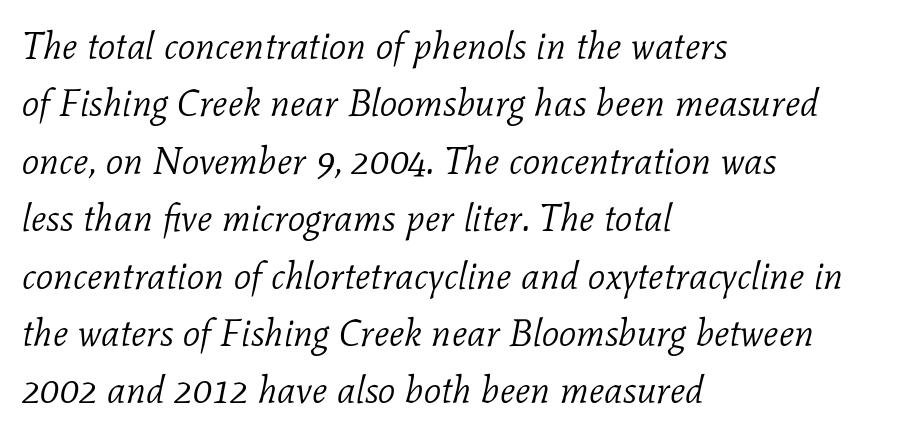
Q: Is the text bold? A: No.
Q: Is the text italic (slanted)? A: Yes, it leans right by about 11 degrees.
Q: Is the typeface a serif or a sans-serif typeface? A: Serif.
Q: Is the text underlined? A: No.
Q: How is the paragraph aligned? A: Left-aligned.
Q: Is the spacing between letters normal or unusually wide? A: Normal.
Q: Is the spacing between lines tight, normal or loose? A: Normal.
Q: Width (condensed, normal, or wide)? A: Normal.
Q: Stroke contrast? A: Low.
Q: x-height? A: Medium.
Q: Monospaced? A: No.
